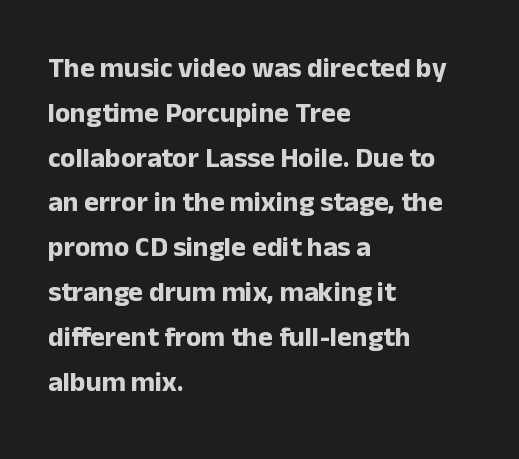
Rule under the text: the space is simply empty. Spacing verdict: proportional, widths tailored to each character. Posture: upright roman. Students, note that the glyphs here touch the page at normal intervals. Notice how the passage keeps a crisp vertical edge on the left only. Observe the absence of serifs on each vertical stroke in this sample.
